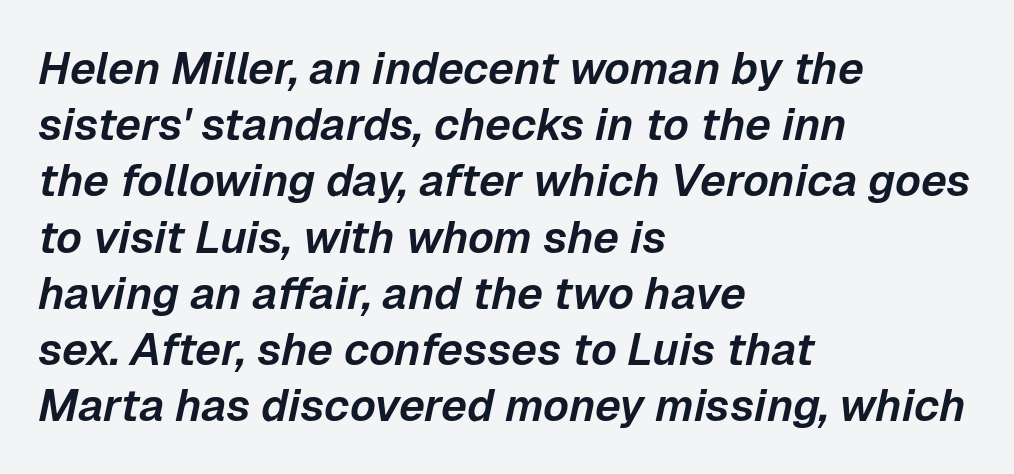
The letters sit at their default tracking, neither squeezed nor spread. Students, observe: this is what conventionally led text looks like. A classic flush-left, rag-right setting is used for this passage. Spacing verdict: proportional, widths tailored to each character. The passage shown leans; its letterforms are oblique.
